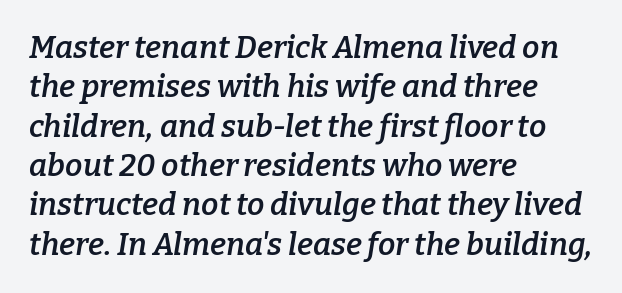
The face used here is rendered with its standard letterfit. Italic? Definitely — the glyphs are oblique. Each line starts at the same left margin while the right side varies. No word sits above an underline. The block of text has a typical density, with ordinary space between rows. Each glyph is drawn with semibold strokes, heavier than normal yet not fully bold.
